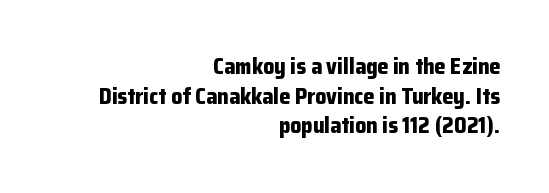
The image shows 22 px bold type, upright; set right-aligned, normal line spacing (1.35x), normal letter spacing, not underlined.
